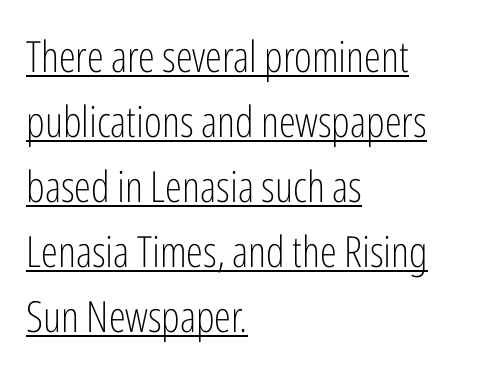
Is there any slant? The stems are plumb. Like a heading marked for emphasis, these lines bear an underscore. What stands out about the letter spacing? Nothing — it is the standard amount. Quick note: interline space is typical. The font sits on the lighter half of the weight spectrum, regular included.
